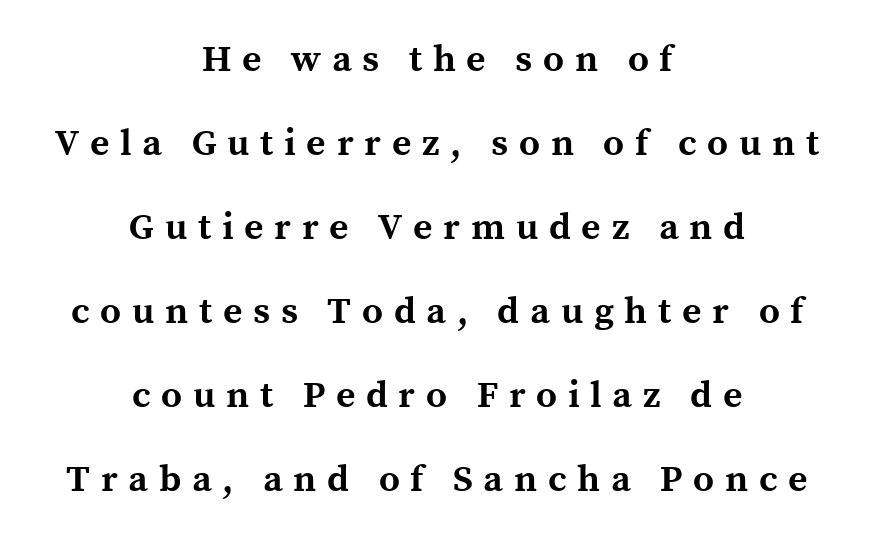
Q: Is the text bold? A: Yes.
Q: Is the text italic (slanted)? A: No, it is upright.
Q: Is the typeface a serif or a sans-serif typeface? A: Serif.
Q: Is the text underlined? A: No.
Q: How is the paragraph aligned? A: Centered.
Q: Is the spacing between letters normal or unusually wide? A: Unusually wide.
Q: Is the spacing between lines tight, normal or loose? A: Loose.
Q: Width (condensed, normal, or wide)? A: Normal.
Q: x-height? A: Medium.
Q: Monospaced? A: No.
